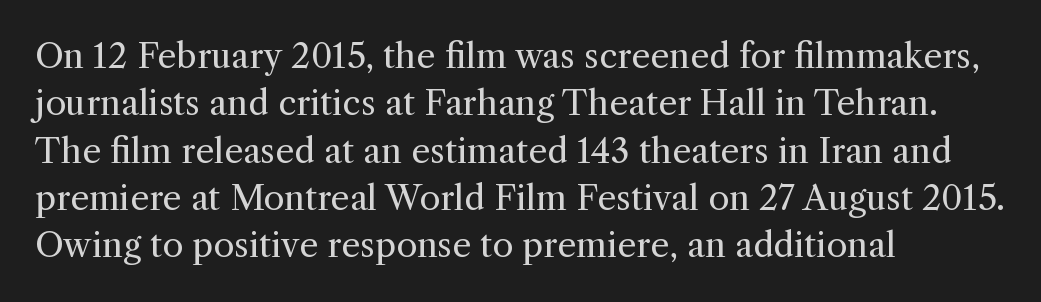
Q: Is the text bold? A: No.
Q: Is the text italic (slanted)? A: No, it is upright.
Q: Is the typeface a serif or a sans-serif typeface? A: Serif.
Q: Is the text underlined? A: No.
Q: How is the paragraph aligned? A: Left-aligned.
Q: Is the spacing between letters normal or unusually wide? A: Normal.
Q: Is the spacing between lines tight, normal or loose? A: Normal.
Q: Width (condensed, normal, or wide)? A: Normal.
Q: x-height? A: Medium.
Q: Monospaced? A: No.
